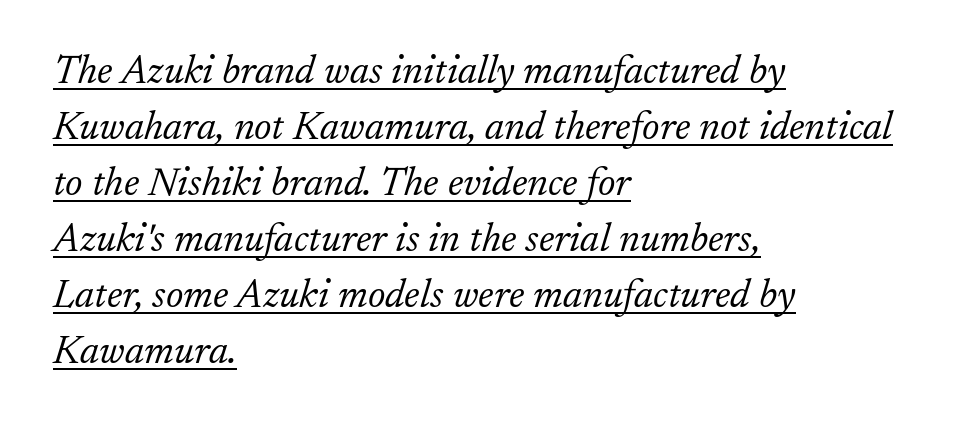
The image shows 40 px light serif type, italic (leaning right); set left-aligned, normal line spacing (1.4x), normal letter spacing, underlined; low stroke contrast and a small x-height.
